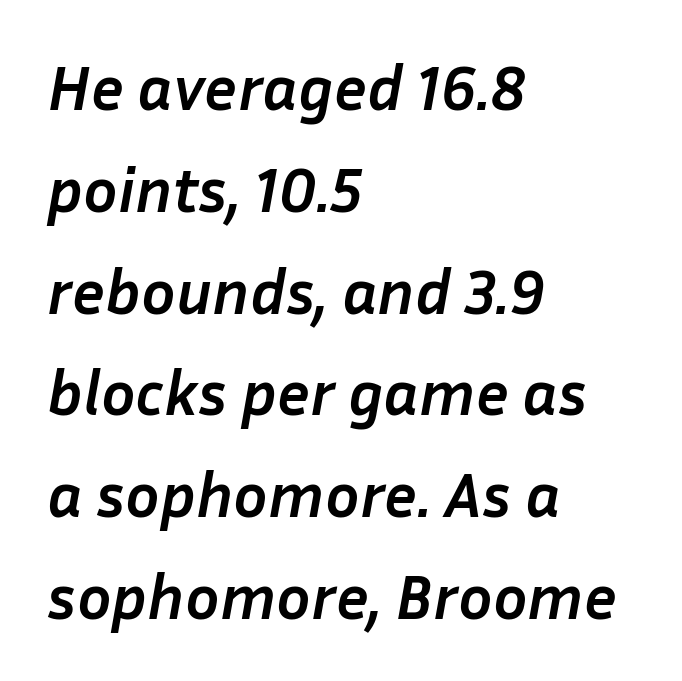
Q: Is the text bold? A: Yes.
Q: Is the text italic (slanted)? A: Yes, it leans right by about 10 degrees.
Q: Is the text underlined? A: No.
Q: How is the paragraph aligned? A: Left-aligned.
Q: Is the spacing between letters normal or unusually wide? A: Normal.
Q: Is the spacing between lines tight, normal or loose? A: Normal.
Q: Width (condensed, normal, or wide)? A: Normal.
Q: Stroke contrast? A: Low.
Q: x-height? A: Medium.
Q: Monospaced? A: No.
